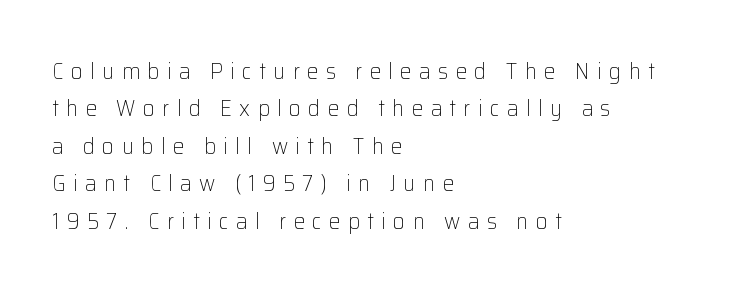
Q: Is the text bold? A: No.
Q: Is the text italic (slanted)? A: No, it is upright.
Q: Is the text underlined? A: No.
Q: How is the paragraph aligned? A: Left-aligned.
Q: Is the spacing between letters normal or unusually wide? A: Unusually wide.
Q: Is the spacing between lines tight, normal or loose? A: Normal.
